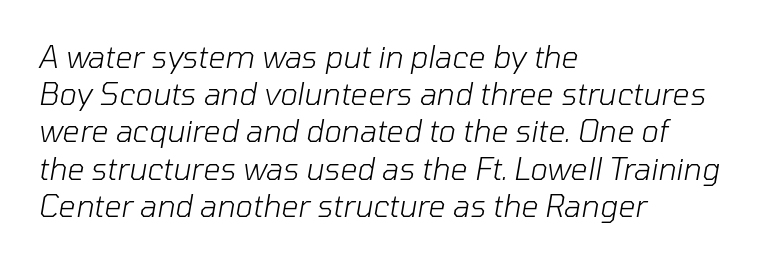
The passage shown is typed in a proportional face where columns would drift. No letter is thick-stroked: the sample isn't bold. What stands out about the letter spacing? Nothing — it is the standard amount. Horizontally, the lines are justified to the leading edge only.
